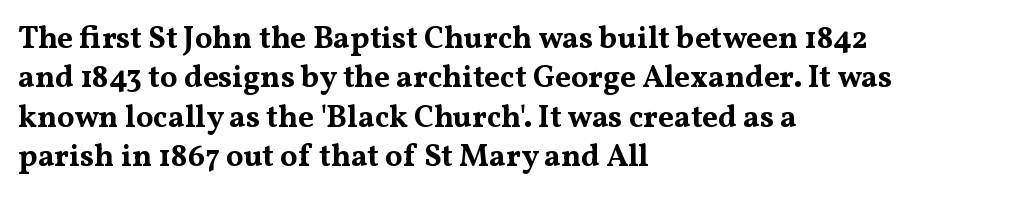
Regular leading. This is heavy type, rendered in bold. What kind of face is this? One with serifs. You could not count columns in this text — the font is proportionally spaced. Do the letters lean? They stand straight. Which margin do the lines hug? The left one — the right edge is uneven.
